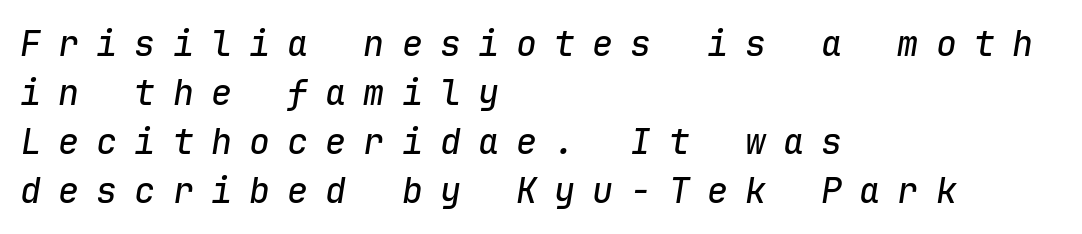
You could only call the tracking loose — the letters float apart. Teacher's note: observe the even left margin — that is flush-left alignment. No word sits above an underline. The letters are slanted; this is an italic face. These lines are rendered in a fixed-pitch font.
